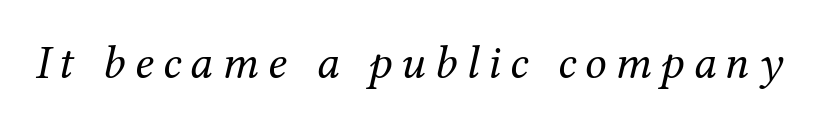
Q: Is the text bold? A: No.
Q: Is the text italic (slanted)? A: Yes, it leans right by about 12 degrees.
Q: Is the typeface a serif or a sans-serif typeface? A: Serif.
Q: Is the text underlined? A: No.
Q: Width (condensed, normal, or wide)? A: Normal.
Q: Stroke contrast? A: Medium.
Q: x-height? A: Medium.
Q: Monospaced? A: No.
